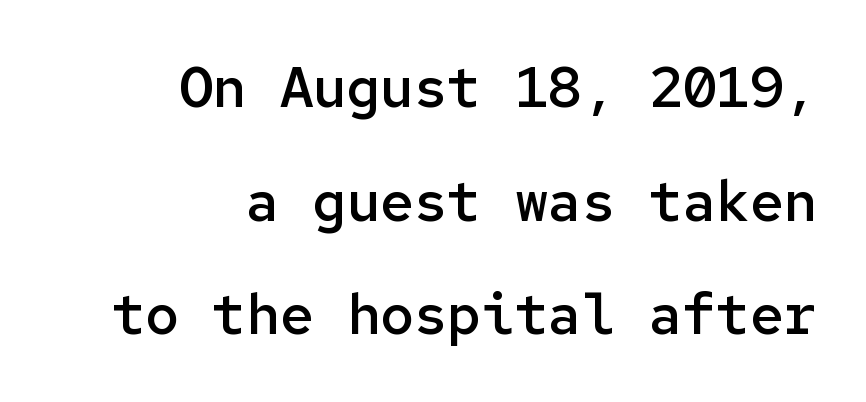
Type without underlining. No italicization has been applied; the sample stays upright. Each new line begins a long way beneath the previous one. Tracking here is standard; glyphs follow each other at the usual distance. Typesetter's note: demi weight, one step under bold. The letters march in equal steps, a hallmark of fixed-pitch type.
